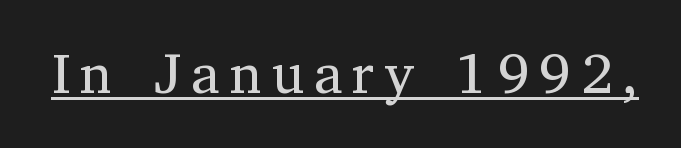
Posture: straight, roman, zero tilt. The letterforms sit at book weight or below. Do the characters align in a grid? No, the font is proportional. Classification — serif.
